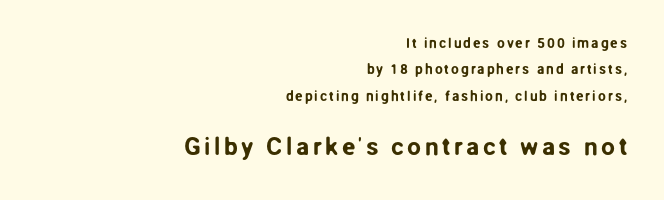
Clear beneath every line of the passage. The compositor pushed each line to the right boundary. Which of the two is more prominent by size? The second, at the bottom. Notice how the stems are strictly vertical — no italics here.
